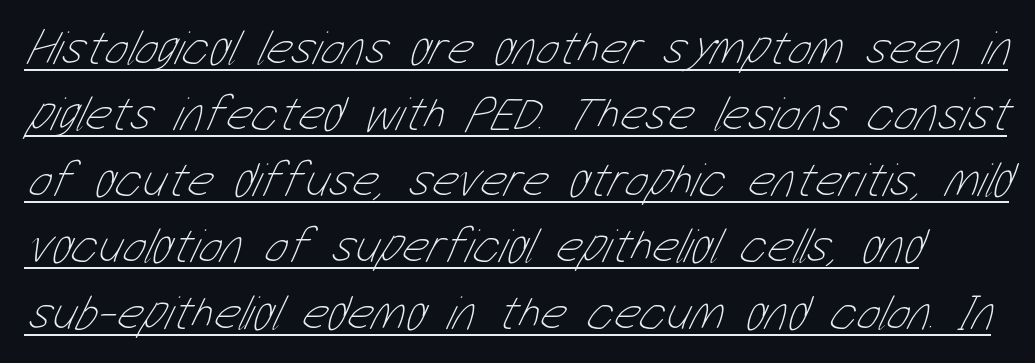
A typesetter would call this proportional, since set widths differ per character. Nothing heavy about these letters — not bold at all. This block has exactly the height ordinary leading produces. Look at the tracking — it's just the regular setting, nothing added.
